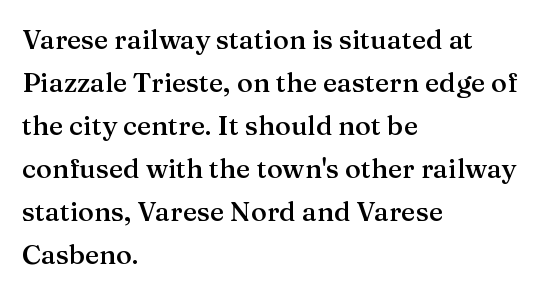
Decoration check: the copy has no underline. A classic flush-left, rag-right setting is used for this passage. Notice how descenders clear the ascenders below comfortably — that's standard leading. Tracking value appears to be zero — textbook default spacing.
